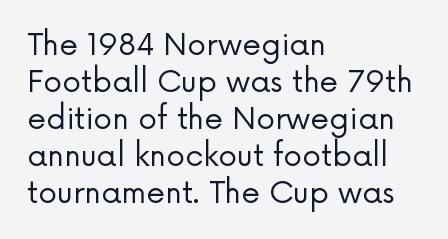
The image shows 30 px regular-weight sans-serif type, upright; set left-aligned, line spacing 1.23x, normal letter spacing, not underlined; low stroke contrast and a medium x-height.
